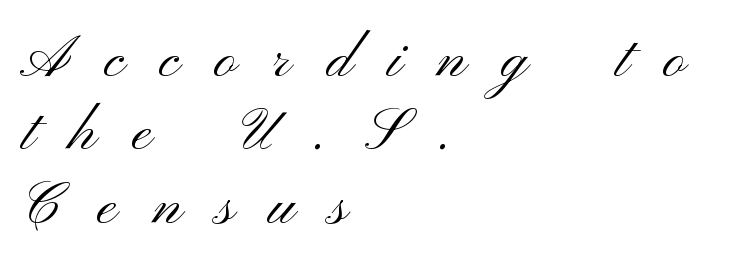
Substantial extra tracking has been applied to these lines. Each line starts at the same left margin while the right side varies. The face used here is proportionally spaced, like ordinary book or web type. Look at the bottom of the vertical strokes: they stop flat, with no serifs. Nobody drew a line under any word here.
